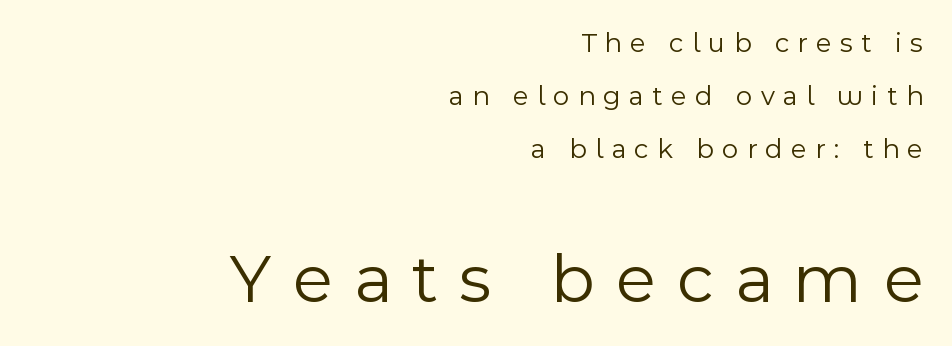
The image shows 71 px light sans-serif type, upright; set right-aligned, line spacing 1.89x, unusually wide letter spacing (+0.3 em), not underlined; the second (bottom) block is 2.54x larger; a medium x-height.
